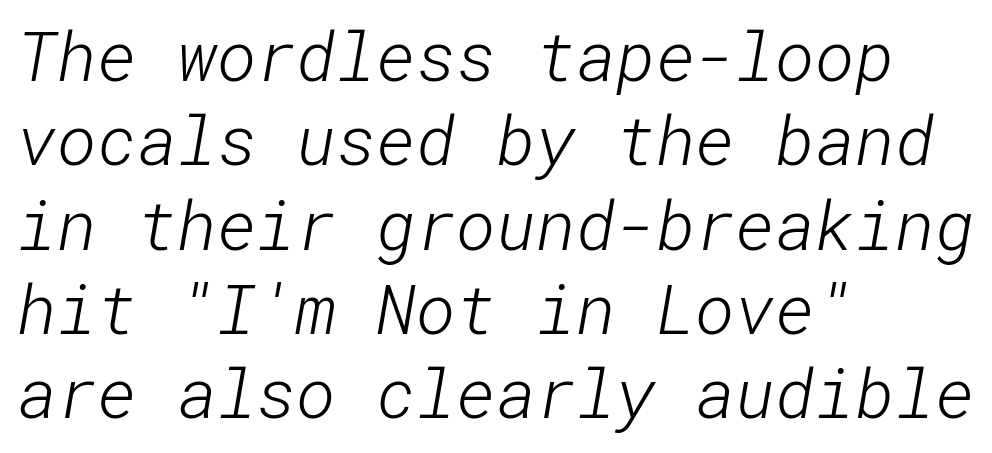
Q: Is the text bold? A: No.
Q: Is the typeface a serif or a sans-serif typeface? A: Sans-serif.
Q: Is the text underlined? A: No.
Q: How is the paragraph aligned? A: Left-aligned.
Q: Is the spacing between letters normal or unusually wide? A: Normal.
Q: Width (condensed, normal, or wide)? A: Normal.
Q: Stroke contrast? A: Low.
Q: x-height? A: Medium.
